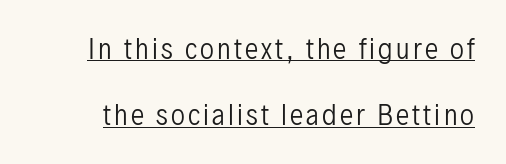
What's the leading like? Stretched, with rows far apart. The rendering uses the underline text-decoration. The face looks like a standard text weight, possibly lighter. It's the straight-up-and-down kind of type.
